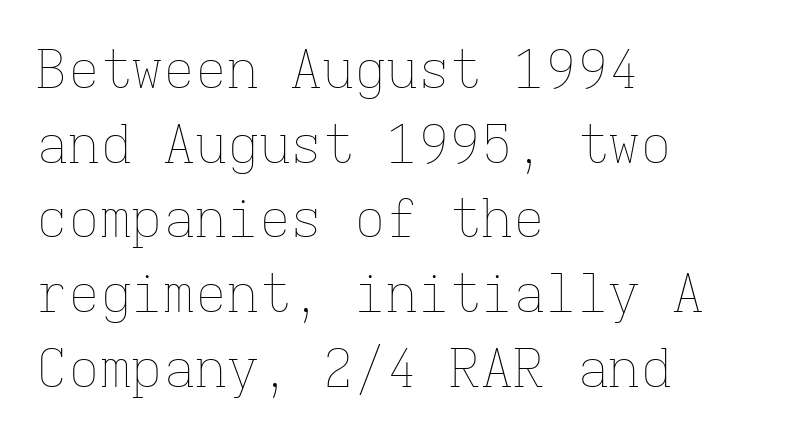
{"italic": "no", "bold": "no", "weight": "thin", "width": "normal", "stroke_contrast": "low", "x_height": "medium", "monospaced": "yes", "underline": "no", "align": "left", "line_spacing": "normal", "line_spacing_ratio": 1.41, "letter_spacing": "normal", "letter_spacing_em": 0.0, "glyph_px": 53}
